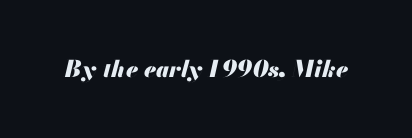
The image shows 23 px bold type, italic (leaning right); set normal letter spacing, not underlined.
